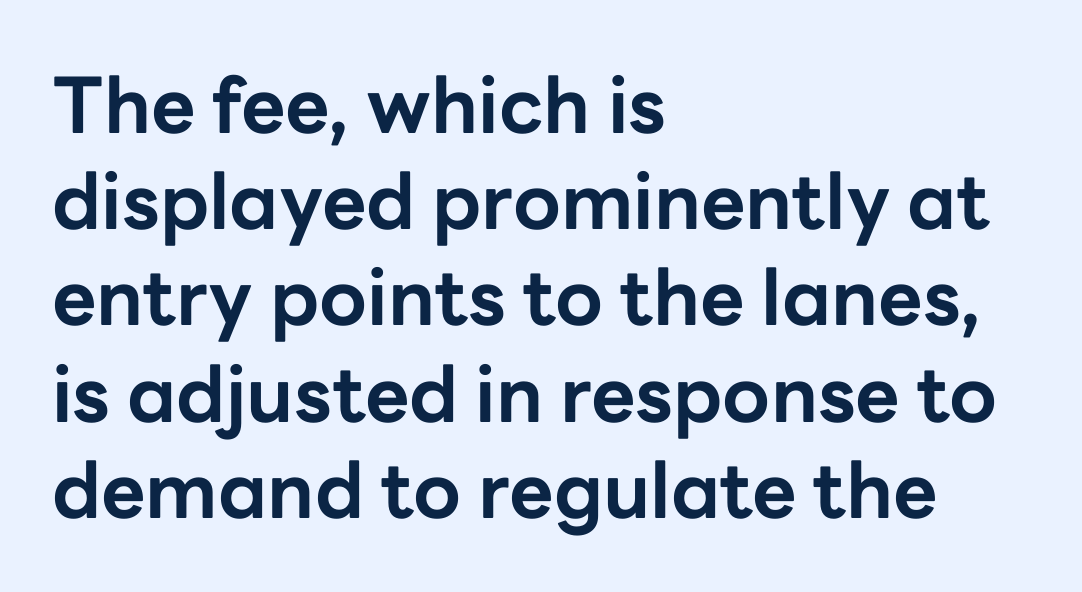
{"serif": "no", "italic": "no", "bold": "yes", "weight": "bold", "width": "normal", "stroke_contrast": "low", "x_height": "medium", "monospaced": "no", "underline": "no", "align": "left", "line_spacing": "normal", "line_spacing_ratio": 1.25, "letter_spacing": "normal", "letter_spacing_em": 0.0, "glyph_px": 77}
